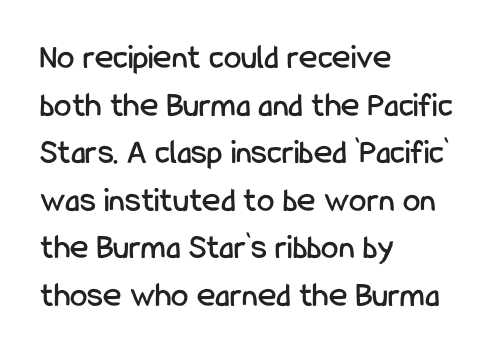
The letters sit at their default tracking, neither squeezed nor spread. Line spacing here is normal. Underlining? Definitely not there. Nope, no serifs anywhere on these letters.
